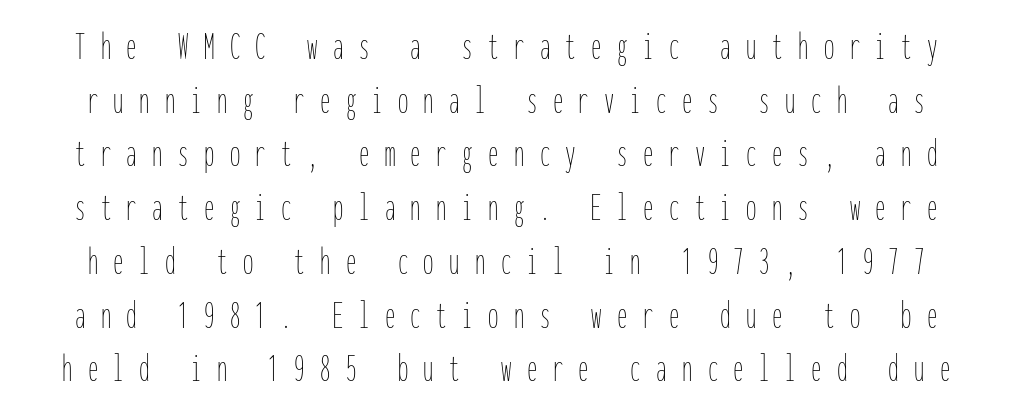
{"italic": "no", "bold": "no", "weight": "thin", "width": "condensed", "stroke_contrast": "low", "x_height": "medium", "monospaced": "yes", "underline": "no", "line_spacing": "normal", "line_spacing_ratio": 1.31, "letter_spacing": "wide", "letter_spacing_em": 0.38, "glyph_px": 41}
